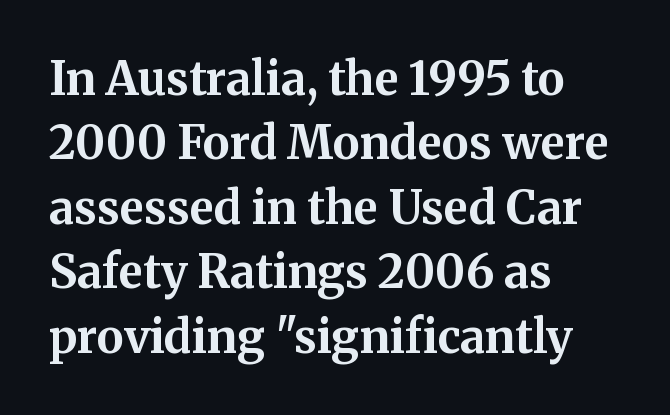
{"serif": "yes", "italic": "no", "bold": "yes", "weight": "bold", "width": "normal", "stroke_contrast": "medium", "x_height": "medium", "monospaced": "no", "underline": "no", "align": "left", "line_spacing": "normal", "line_spacing_ratio": 1.4, "letter_spacing": "normal", "letter_spacing_em": 0.0, "glyph_px": 46}
